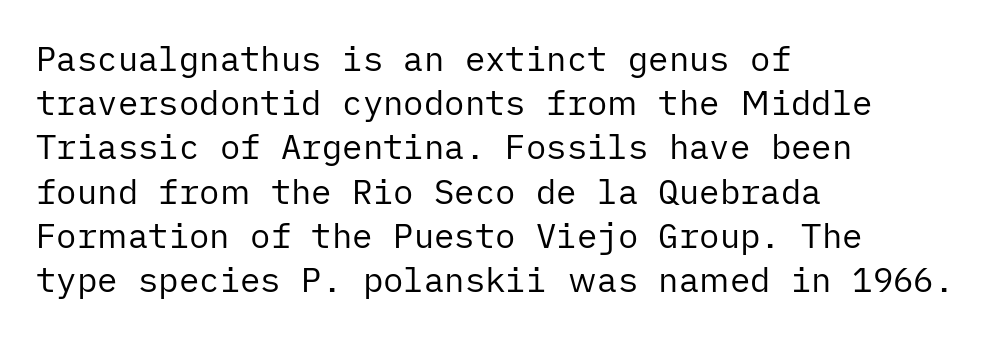
The image shows 34 px regular-weight sans-serif type, upright; set left-aligned, normal line spacing (1.3x), normal letter spacing, not underlined; low stroke contrast and a medium x-height.
